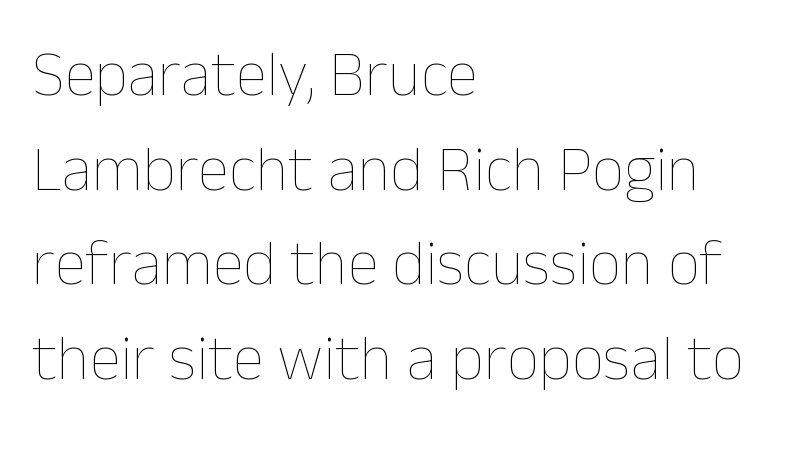
A bare baseline throughout the passage. In terms of posture, this sample is upright. Caption: multi-line text, flush left, ragged right. Glyph-to-glyph distance matches everyday printed text. This sample has the flowing, uneven cadence of proportional lettering. Weight: in the light-to-regular range.
